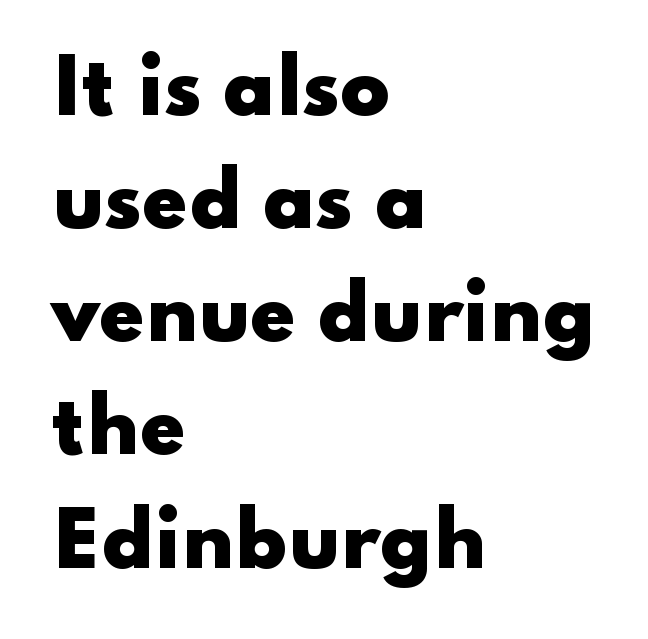
{"serif": "no", "italic": "no", "bold": "yes", "weight": "heavy", "width": "wide", "stroke_contrast": "low", "x_height": "small", "monospaced": "no", "underline": "no", "align": "left", "line_spacing": "normal", "line_spacing_ratio": 1.55, "letter_spacing": "normal", "letter_spacing_em": 0.0, "glyph_px": 73}
